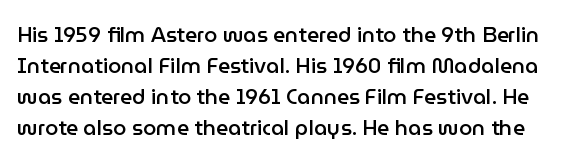
The image shows 21 px text type, upright; set normal line spacing (1.48x), normal letter spacing, not underlined.
